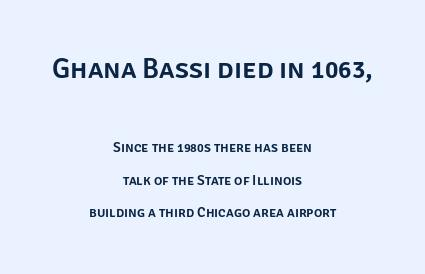
{"serif": "no", "italic": "no", "width": "normal", "stroke_contrast": "low", "x_height": "large", "monospaced": "no", "underline": "no", "align": "center", "line_spacing": "loose", "line_spacing_ratio": 2.32, "letter_spacing": "normal", "letter_spacing_em": 0.0, "larger_block": "first", "size_ratio": 2.0, "glyph_px": 28}
